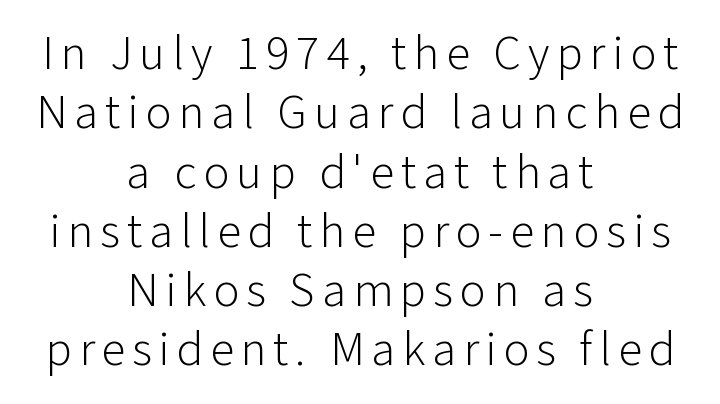
Q: Is the text bold? A: No.
Q: Is the text italic (slanted)? A: No, it is upright.
Q: Is the typeface a serif or a sans-serif typeface? A: Sans-serif.
Q: Is the text underlined? A: No.
Q: How is the paragraph aligned? A: Centered.
Q: Width (condensed, normal, or wide)? A: Normal.
Q: Stroke contrast? A: Low.
Q: x-height? A: Medium.
Q: Monospaced? A: No.
